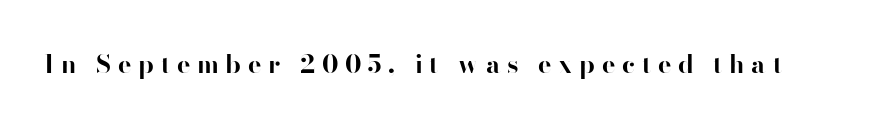
The image shows 25 px bold type, upright; set unusually wide letter spacing (+0.27 em), not underlined.
